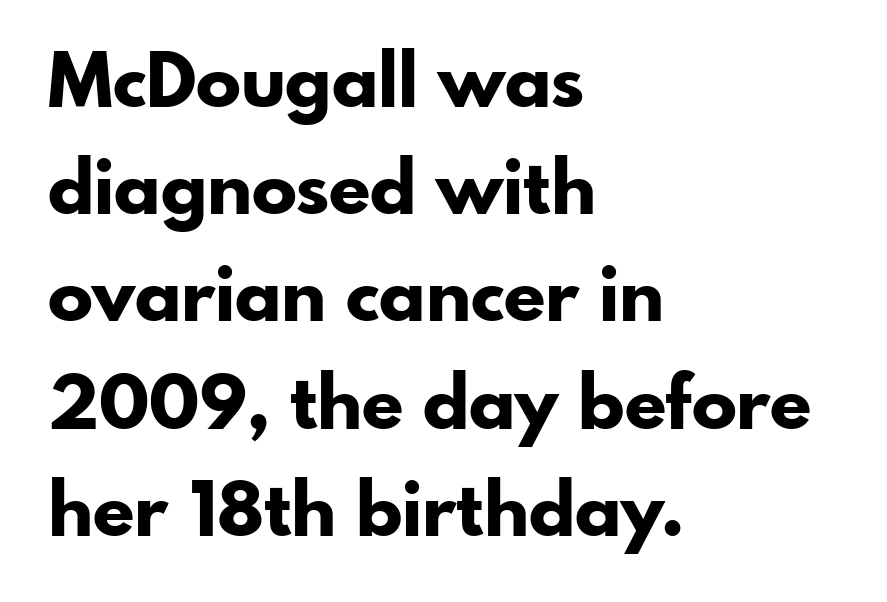
The image shows 75 px bold sans-serif type, upright; set left-aligned, normal line spacing (1.43x), normal letter spacing, not underlined; low stroke contrast and a small x-height.
